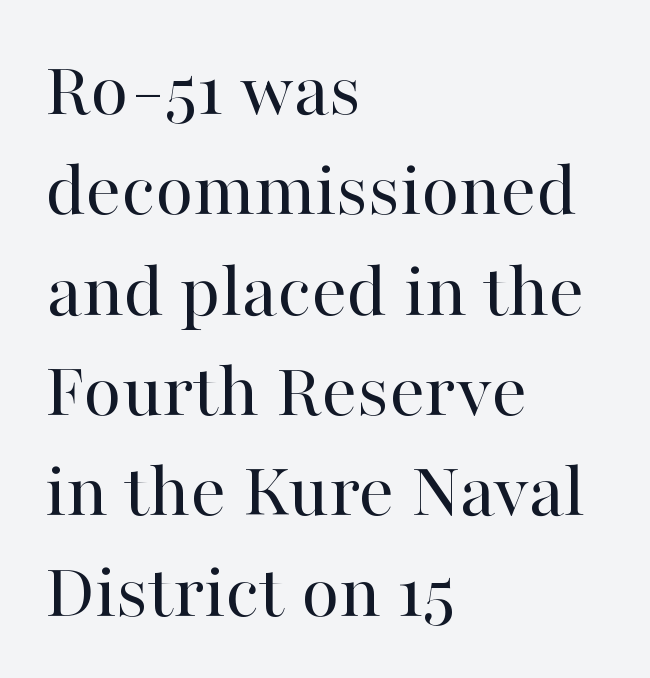
Little horizontal feet cap the strokes, marking this as serif type. The block of text has a typical density, with ordinary space between rows. Stem width sits at or under what a default text font uses. What stands out about the letter spacing? Nothing — it is the standard amount. The lettering stays uniformly vertical, giving the passage a roman look. Looks like regular typesetting: each glyph gets only the width it needs.
